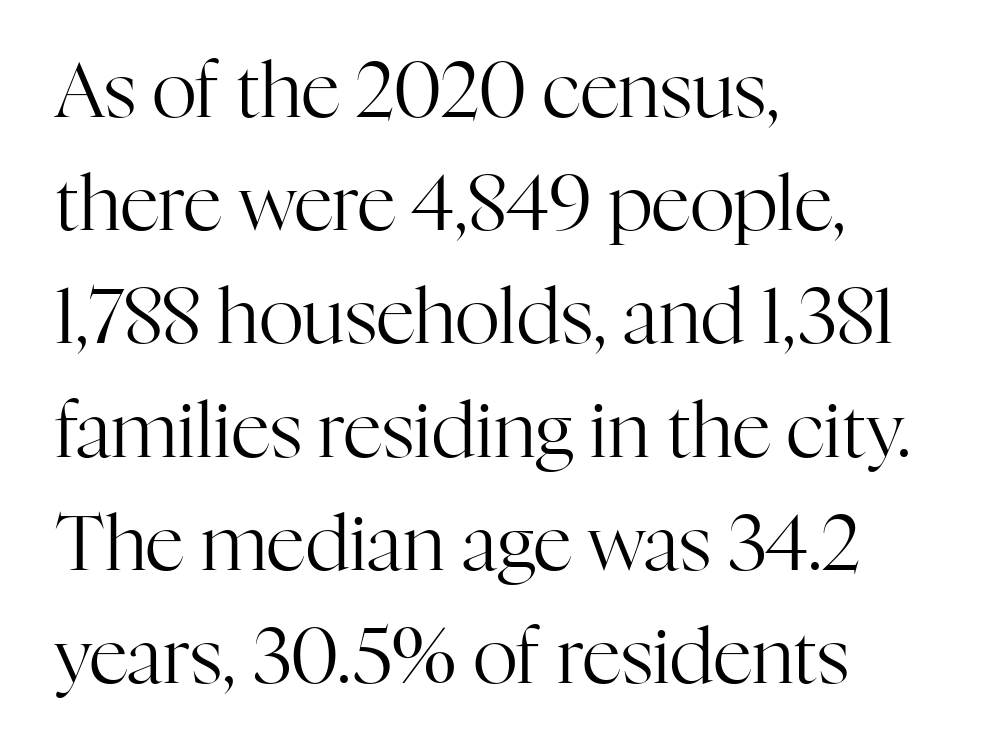
{"serif": "yes", "italic": "no", "bold": "no", "weight": "regular", "width": "normal", "stroke_contrast": "high", "x_height": "medium", "monospaced": "no", "underline": "no", "align": "left", "line_spacing": "normal", "line_spacing_ratio": 1.47, "letter_spacing": "normal", "letter_spacing_em": 0.0, "glyph_px": 77}
